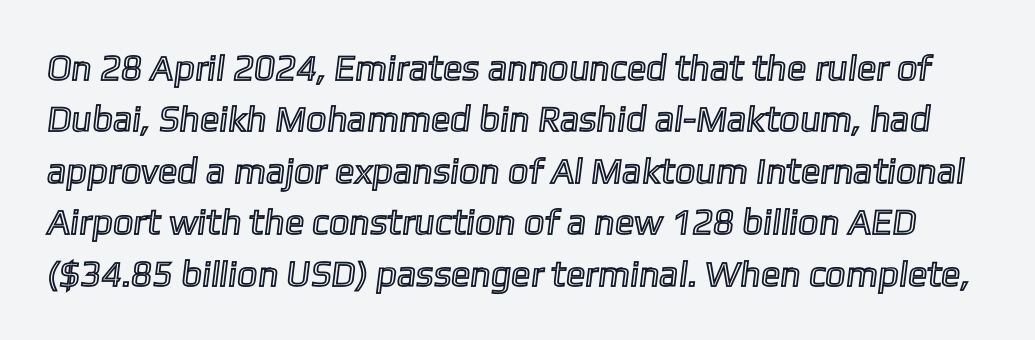
Descender tails drop into unmarked territory. Vertical spacing — default. Each word holds together tightly as a unit, with standard inter-letter gaps. Proportional: the letters do not fall into vertical columns.
